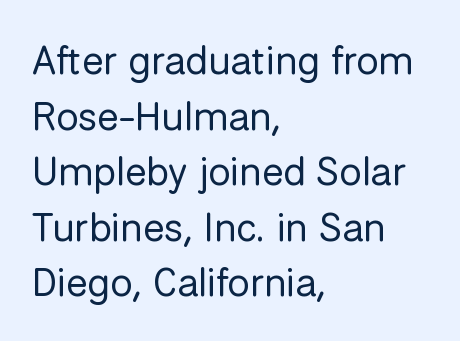
The image shows 40 px regular-weight sans-serif type, upright; set left-aligned, normal line spacing (1.39x), normal letter spacing, not underlined; low stroke contrast and a medium x-height.
